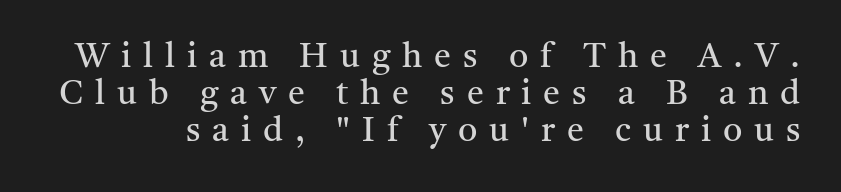
Q: Is the text bold? A: No.
Q: Is the text italic (slanted)? A: No, it is upright.
Q: Is the typeface a serif or a sans-serif typeface? A: Serif.
Q: Is the text underlined? A: No.
Q: Is the spacing between letters normal or unusually wide? A: Unusually wide.
Q: Is the spacing between lines tight, normal or loose? A: Tight.
Q: Width (condensed, normal, or wide)? A: Normal.
Q: Stroke contrast? A: Medium.
Q: x-height? A: Medium.
Q: Monospaced? A: No.
